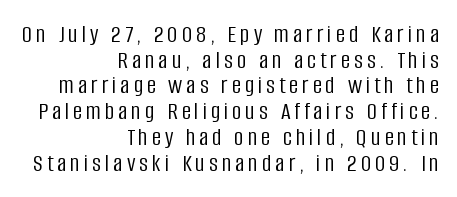
{"italic": "no", "bold": "no", "underline": "no", "align": "right", "line_spacing": "tight", "line_spacing_ratio": 0.99, "glyph_px": 26}
